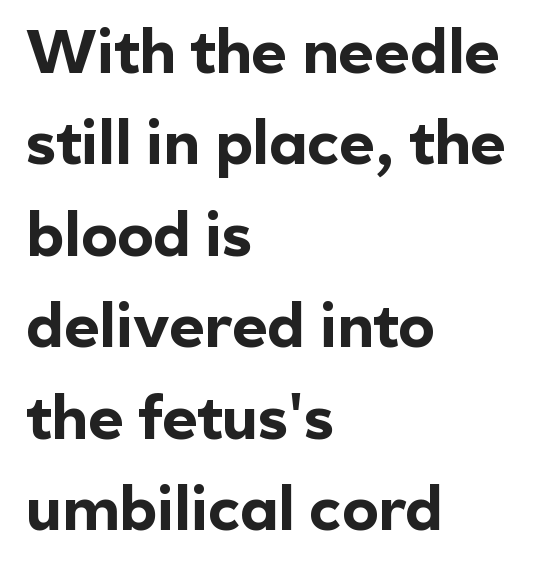
The image shows 61 px bold sans-serif type, upright; set left-aligned, normal line spacing (1.5x), normal letter spacing, not underlined; a medium x-height.
